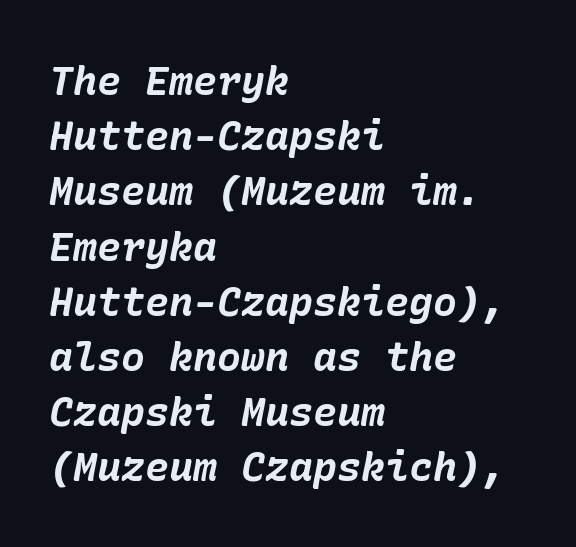
{"italic": "yes", "lean": "right", "slant_degrees": 10, "bold": "yes", "weight": "bold", "width": "normal", "stroke_contrast": "low", "x_height": "medium", "underline": "no", "align": "left", "line_spacing": "normal", "line_spacing_ratio": 1.38, "letter_spacing": "normal", "letter_spacing_em": 0.0, "glyph_px": 40}
